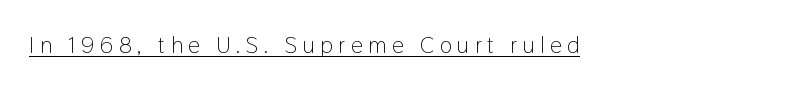
Is the type heavy? It reads as light-to-regular instead. Underlining? Definitely there. Is the letter spacing exaggerated? Yes — the characters are pushed far apart. It's the straight-up-and-down kind of type.
